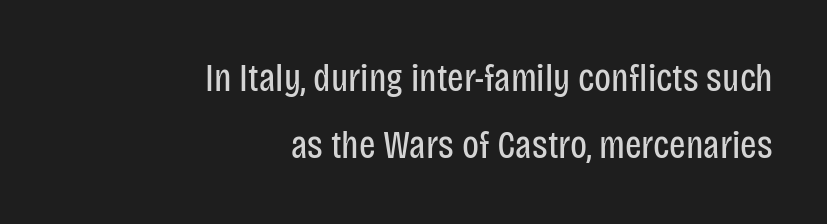
Q: Is the text bold? A: No.
Q: Is the text italic (slanted)? A: No, it is upright.
Q: Is the typeface a serif or a sans-serif typeface? A: Sans-serif.
Q: Is the text underlined? A: No.
Q: How is the paragraph aligned? A: Right-aligned.
Q: Is the spacing between letters normal or unusually wide? A: Normal.
Q: Width (condensed, normal, or wide)? A: Condensed.
Q: Stroke contrast? A: Low.
Q: x-height? A: Large.
Q: Monospaced? A: No.
